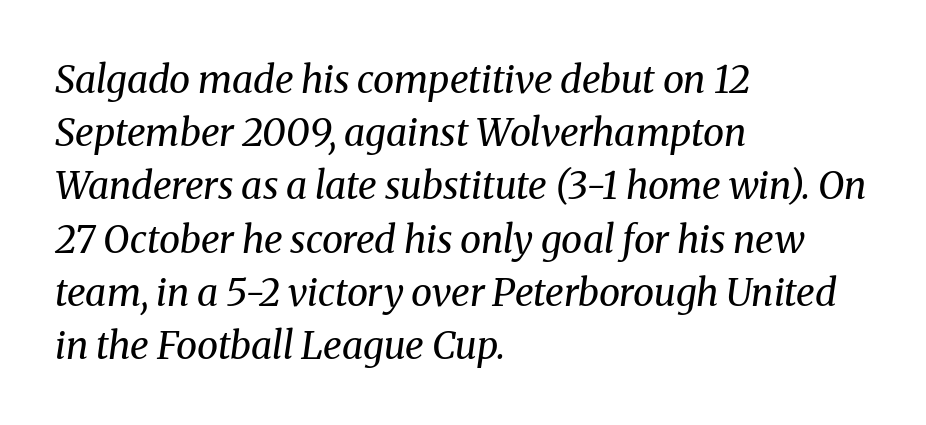
{"serif": "yes", "italic": "yes", "lean": "right", "slant_degrees": 8, "bold": "no", "weight": "regular", "width": "normal", "stroke_contrast": "medium", "x_height": "medium", "monospaced": "no", "underline": "no", "align": "left", "line_spacing": "normal", "line_spacing_ratio": 1.4, "letter_spacing": "normal", "letter_spacing_em": 0.0, "glyph_px": 38}
